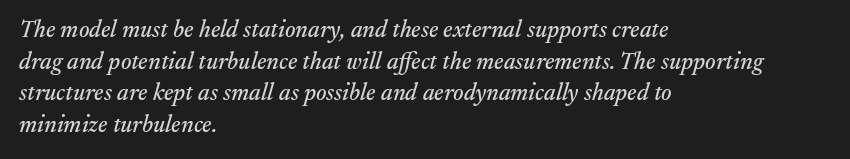
{"italic": "yes", "lean": "right", "slant_degrees": 17, "underline": "no", "align": "left", "line_spacing": "normal", "line_spacing_ratio": 1.32, "letter_spacing": "normal", "letter_spacing_em": 0.0, "glyph_px": 24}
